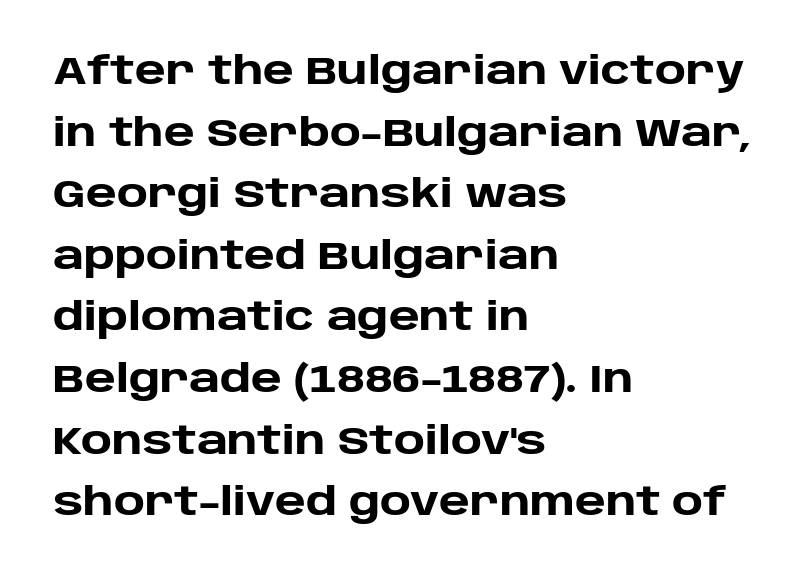
Looks like regular typesetting: each glyph gets only the width it needs. The letters stand straight up with perfectly vertical stems. Characters follow at the spacing the type designer built in. Nope, no serifs anywhere on these letters.
